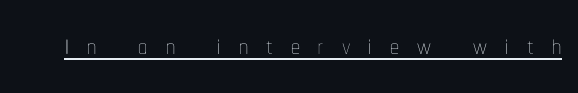
Each letter keeps its own natural width here, so spacing adapts to shape. A light-to-regular cut is what we see here. Caption: lettering with a line underneath. Italic: no, the glyphs are upright roman.
